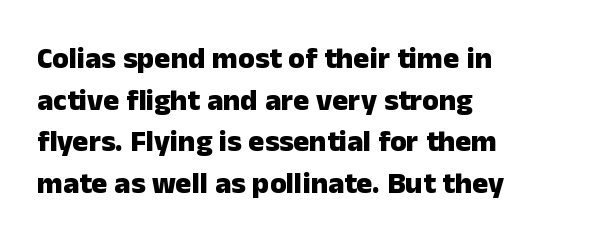
{"serif": "no", "italic": "no", "bold": "yes", "weight": "heavy", "width": "normal", "stroke_contrast": "low", "x_height": "medium", "monospaced": "no", "underline": "no", "align": "left", "line_spacing": "normal", "line_spacing_ratio": 1.39, "letter_spacing": "normal", "letter_spacing_em": 0.0, "glyph_px": 30}
